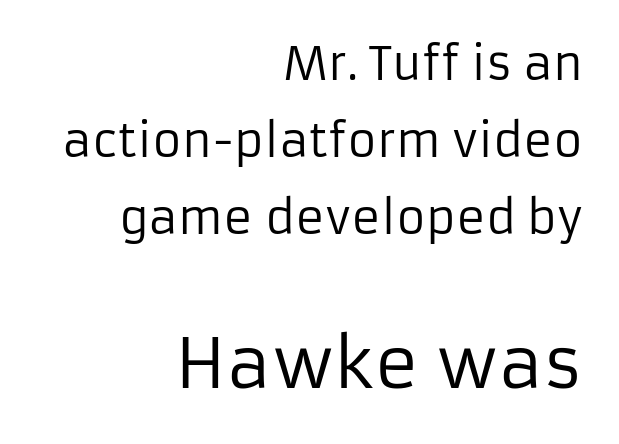
Q: Is the text bold? A: No.
Q: Is the text italic (slanted)? A: No, it is upright.
Q: Is the typeface a serif or a sans-serif typeface? A: Sans-serif.
Q: Is the text underlined? A: No.
Q: How is the paragraph aligned? A: Right-aligned.
Q: Is the spacing between letters normal or unusually wide? A: Normal.
Q: Which block of text is set in a larger size, the first (top) or the second (bottom)? A: The second (bottom) one.
Q: Width (condensed, normal, or wide)? A: Normal.
Q: Stroke contrast? A: Low.
Q: x-height? A: Medium.
Q: Monospaced? A: No.
